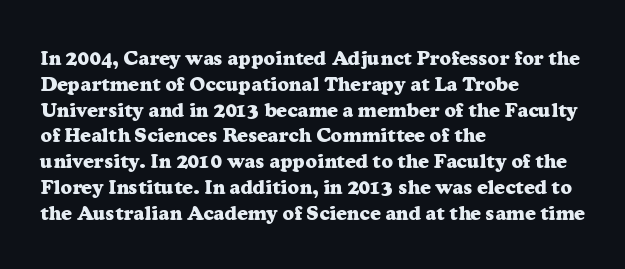
Q: Is the text bold? A: Yes.
Q: Is the text italic (slanted)? A: No, it is upright.
Q: Is the text underlined? A: No.
Q: How is the paragraph aligned? A: Left-aligned.
Q: Is the spacing between letters normal or unusually wide? A: Normal.
Q: Is the spacing between lines tight, normal or loose? A: Normal.
